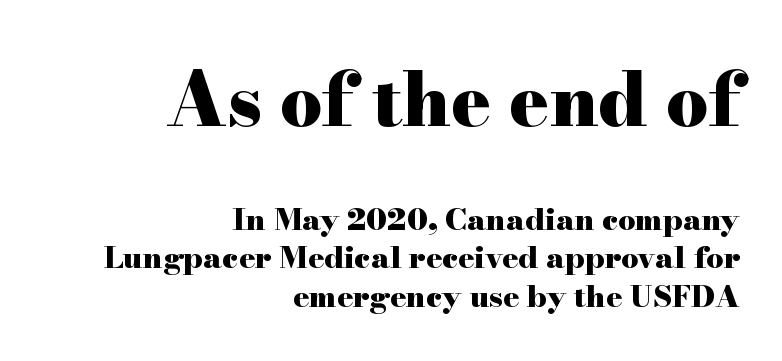
Words float on clear page, feet unadorned. No italicization has been applied; the sample stays upright. Looks like regular typesetting: each glyph gets only the width it needs. Regarding serifs, this sample has them. Evenly set lines give the paragraph a standard silhouette. All the whitespace from short lines collects on the left.
